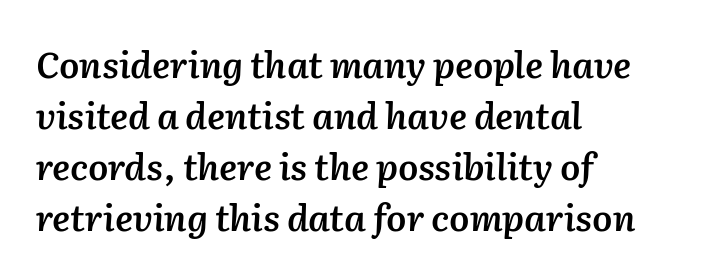
Q: Is the text bold? A: Semi-bold.
Q: Is the text italic (slanted)? A: Yes, it leans right by about 2 degrees.
Q: Is the text underlined? A: No.
Q: How is the paragraph aligned? A: Left-aligned.
Q: Is the spacing between letters normal or unusually wide? A: Normal.
Q: Is the spacing between lines tight, normal or loose? A: Normal.
Q: Width (condensed, normal, or wide)? A: Normal.
Q: Stroke contrast? A: Medium.
Q: x-height? A: Medium.
Q: Monospaced? A: No.
